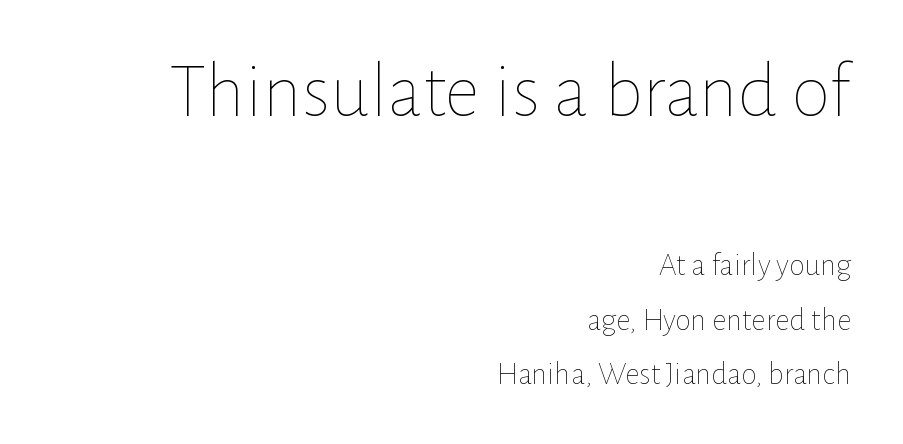
The image shows 79 px thin type, upright; set right-aligned, normal line spacing (1.7x), normal letter spacing, not underlined; the first (top) block is 2.47x larger; low stroke contrast and a medium x-height.
